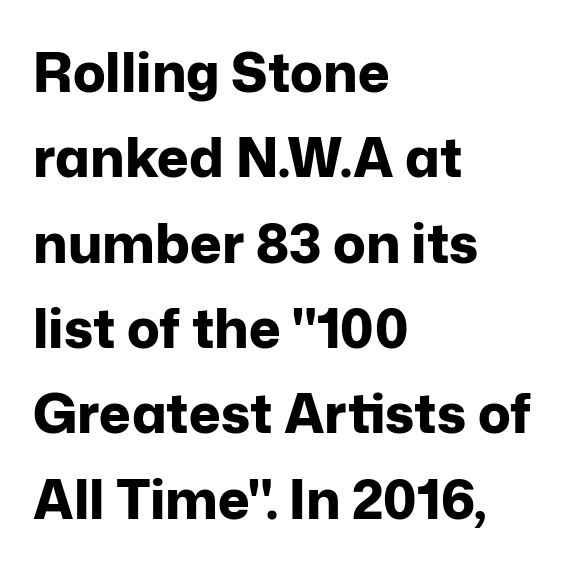
Typeset ragged right — the left edge is the straight one. Students, observe: this is what conventionally led text looks like. In terms of letterform style, serifs are entirely absent. You could not count columns in this text — the font is proportionally spaced. Unmarked baselines from the first word to the last.
